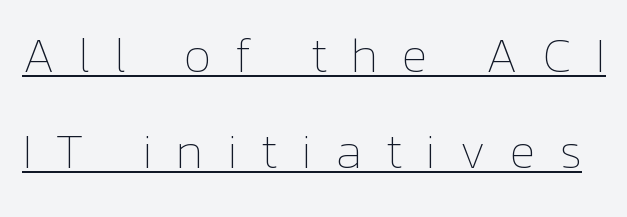
{"italic": "no", "bold": "no", "weight": "thin", "width": "normal", "stroke_contrast": "low", "x_height": "medium", "monospaced": "no", "underline": "yes", "line_spacing": "loose", "line_spacing_ratio": 1.92, "letter_spacing": "wide", "letter_spacing_em": 0.46, "glyph_px": 50}
